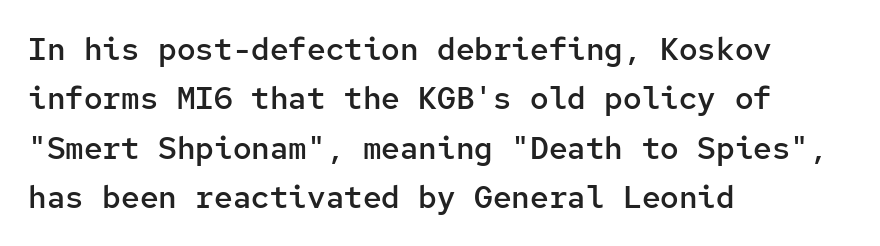
Q: Is the text bold? A: Semi-bold.
Q: Is the text italic (slanted)? A: No, it is upright.
Q: Is the typeface a serif or a sans-serif typeface? A: Sans-serif.
Q: Is the text underlined? A: No.
Q: How is the paragraph aligned? A: Left-aligned.
Q: Is the spacing between letters normal or unusually wide? A: Normal.
Q: Is the spacing between lines tight, normal or loose? A: Normal.
Q: Width (condensed, normal, or wide)? A: Normal.
Q: Stroke contrast? A: Low.
Q: x-height? A: Medium.
Q: Monospaced? A: Yes.
